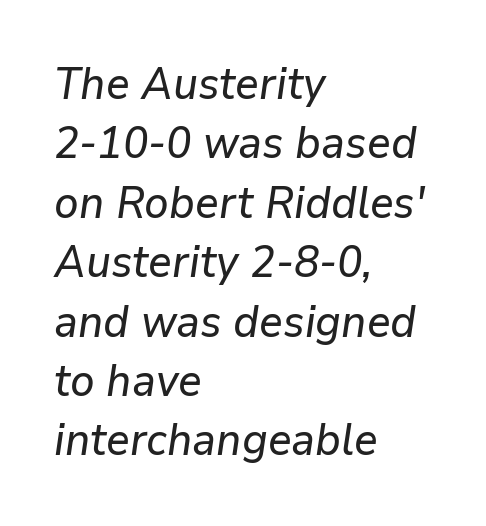
Q: Is the text italic (slanted)? A: Yes, it leans right by about 9 degrees.
Q: Is the text underlined? A: No.
Q: How is the paragraph aligned? A: Left-aligned.
Q: Is the spacing between letters normal or unusually wide? A: Normal.
Q: Is the spacing between lines tight, normal or loose? A: Normal.
Q: Width (condensed, normal, or wide)? A: Normal.
Q: Stroke contrast? A: Low.
Q: x-height? A: Medium.
Q: Monospaced? A: No.
